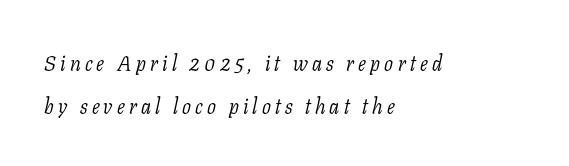
Q: Is the text bold? A: No.
Q: Is the text italic (slanted)? A: Yes, it leans right by about 11 degrees.
Q: Is the text underlined? A: No.
Q: How is the paragraph aligned? A: Left-aligned.
Q: Is the spacing between letters normal or unusually wide? A: Unusually wide.
Q: Is the spacing between lines tight, normal or loose? A: Loose.
